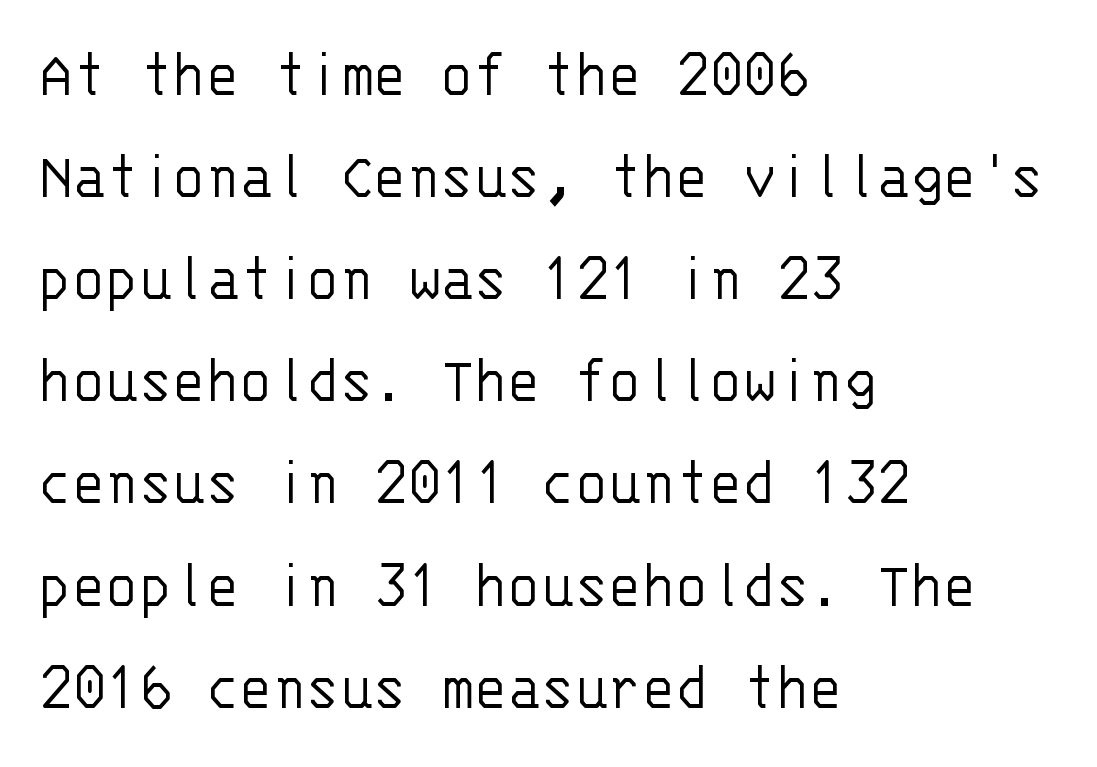
The image shows 69 px light sans-serif type, upright, monospaced; set left-aligned, normal line spacing (1.48x), normal letter spacing, not underlined; low stroke contrast and a large x-height.
